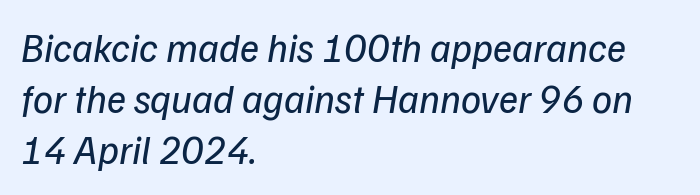
The image shows 40 px regular-weight sans-serif type; set left-aligned, normal line spacing (1.28x), normal letter spacing, not underlined; low stroke contrast and a medium x-height.
